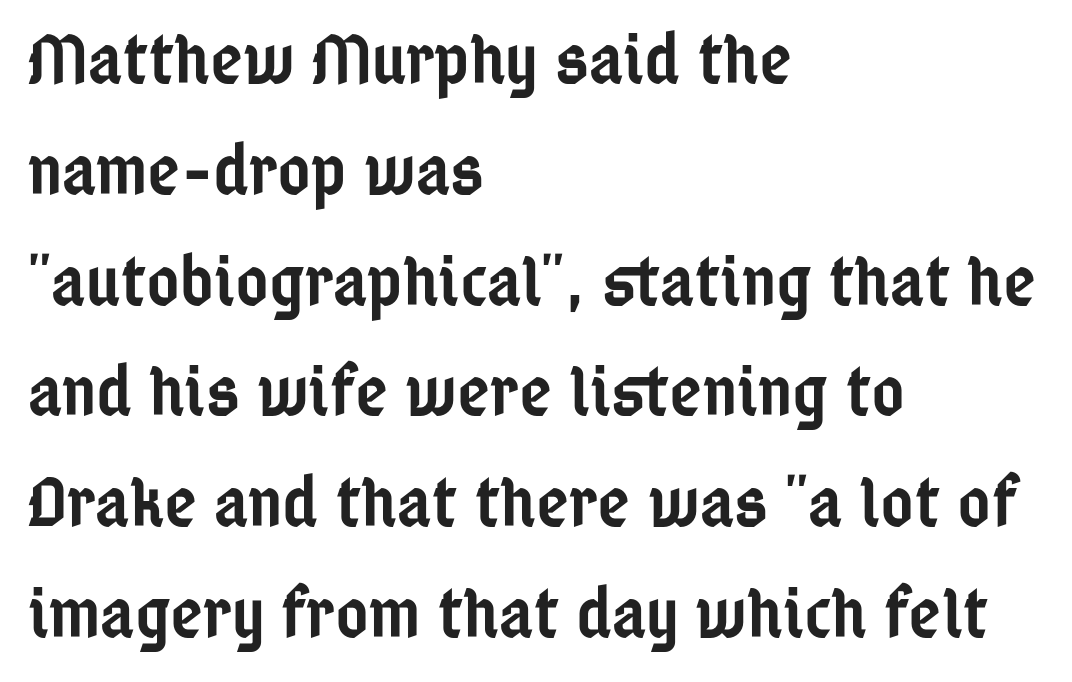
Q: Is the text bold? A: Semi-bold.
Q: Is the text italic (slanted)? A: No, it is upright.
Q: Is the typeface a serif or a sans-serif typeface? A: Sans-serif.
Q: Is the text underlined? A: No.
Q: How is the paragraph aligned? A: Left-aligned.
Q: Is the spacing between letters normal or unusually wide? A: Normal.
Q: Is the spacing between lines tight, normal or loose? A: Normal.
Q: Width (condensed, normal, or wide)? A: Condensed.
Q: Stroke contrast? A: Low.
Q: x-height? A: Medium.
Q: Monospaced? A: No.
